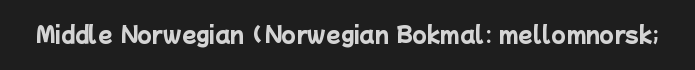
Q: Is the text bold? A: Yes.
Q: Is the text underlined? A: No.
Q: Is the spacing between letters normal or unusually wide? A: Normal.
